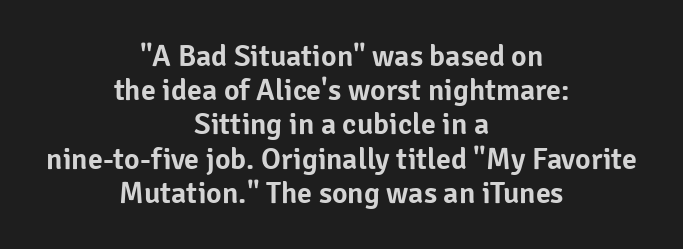
Q: Is the text italic (slanted)? A: No, it is upright.
Q: Is the typeface a serif or a sans-serif typeface? A: Sans-serif.
Q: Is the text underlined? A: No.
Q: How is the paragraph aligned? A: Centered.
Q: Is the spacing between letters normal or unusually wide? A: Normal.
Q: Is the spacing between lines tight, normal or loose? A: Tight.
Q: Width (condensed, normal, or wide)? A: Normal.
Q: Stroke contrast? A: Low.
Q: x-height? A: Medium.
Q: Monospaced? A: No.
